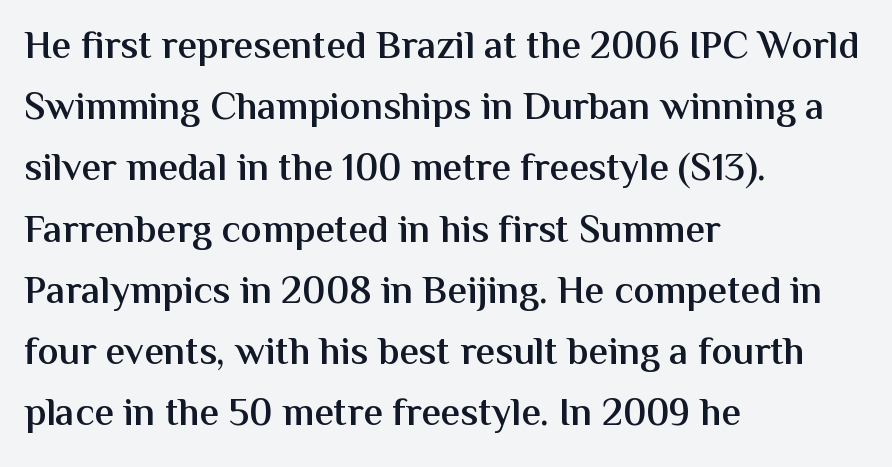
Q: Is the text bold? A: Semi-bold.
Q: Is the text italic (slanted)? A: No, it is upright.
Q: Is the typeface a serif or a sans-serif typeface? A: Sans-serif.
Q: Is the text underlined? A: No.
Q: How is the paragraph aligned? A: Left-aligned.
Q: Is the spacing between letters normal or unusually wide? A: Normal.
Q: Is the spacing between lines tight, normal or loose? A: Normal.
Q: Width (condensed, normal, or wide)? A: Normal.
Q: Stroke contrast? A: Medium.
Q: x-height? A: Medium.
Q: Monospaced? A: No.
